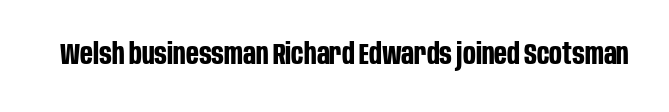
The image shows 30 px bold, condensed sans-serif type, upright; set normal letter spacing, not underlined; low stroke contrast and a large x-height.
